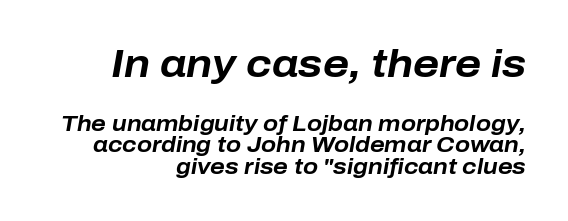
Check the space under the baseline: it is left empty. How would I describe the line gaps? Narrow and economical. The face used here has the dense, thick strokes of a bold. Two sizes are in play, and the larger belongs to the first block. Layout note: lines flush right.
